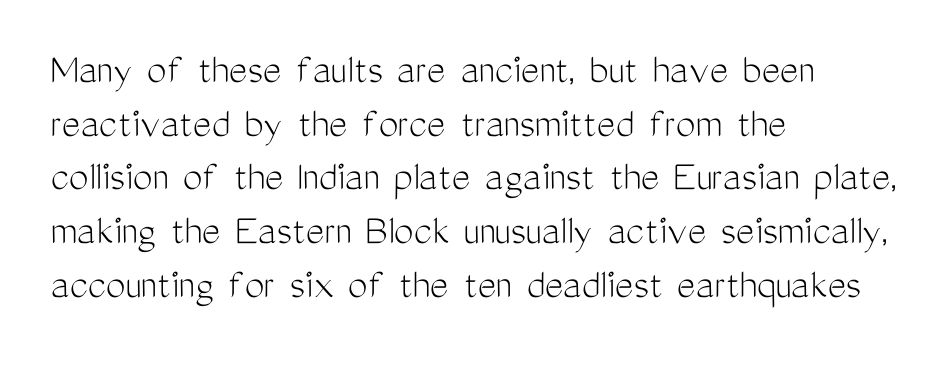
The image shows 44 px light, condensed sans-serif type, upright; set left-aligned, line spacing 1.22x, normal letter spacing, not underlined; medium stroke contrast and a medium x-height.
